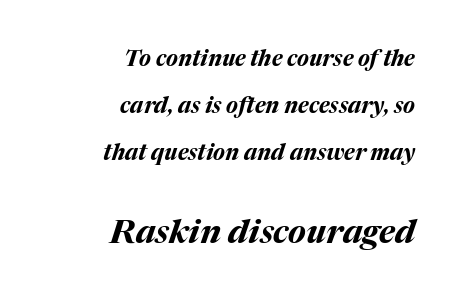
{"italic": "yes", "lean": "right", "slant_degrees": 17, "bold": "yes", "weight": "bold", "width": "normal", "stroke_contrast": "medium", "x_height": "medium", "monospaced": "no", "underline": "no", "align": "right", "line_spacing": "loose", "line_spacing_ratio": 2.14, "letter_spacing": "normal", "letter_spacing_em": 0.0, "larger_block": "second", "size_ratio": 1.5, "glyph_px": 33}
